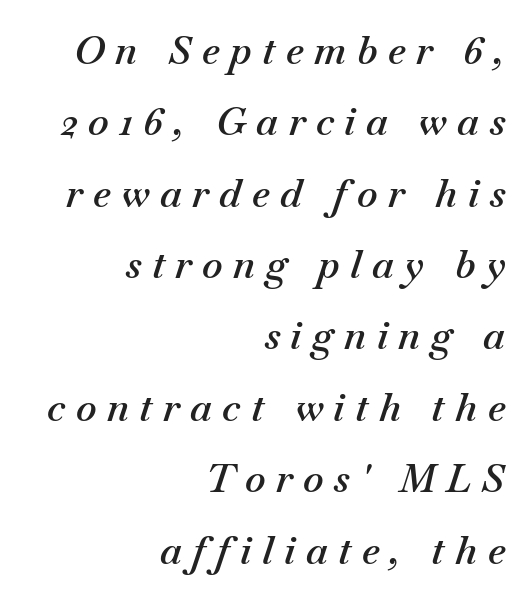
The image shows 39 px semibold type, italic (leaning right); set right-aligned, line spacing 1.83x, unusually wide letter spacing (+0.27 em), not underlined; medium stroke contrast and a small x-height.
